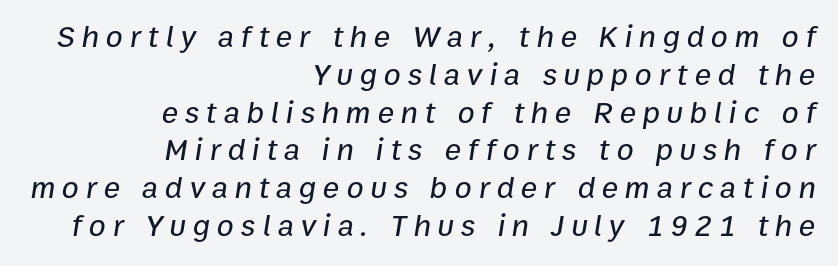
Q: Is the text italic (slanted)? A: Yes, it leans right by about 9 degrees.
Q: Is the text underlined? A: No.
Q: How is the paragraph aligned? A: Right-aligned.
Q: Is the spacing between letters normal or unusually wide? A: Unusually wide.
Q: Width (condensed, normal, or wide)? A: Normal.
Q: Stroke contrast? A: Low.
Q: x-height? A: Medium.
Q: Monospaced? A: No.
